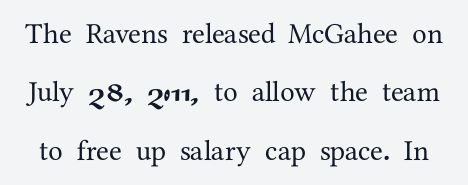
Standard letterfit; no display-style spreading of the glyphs. Compared with typical paragraphs, the rows here are farther apart. Designer's note — italics off, roman on. Stroke terminals: seriffed. A typesetter would call this proportional, since set widths differ per character.
